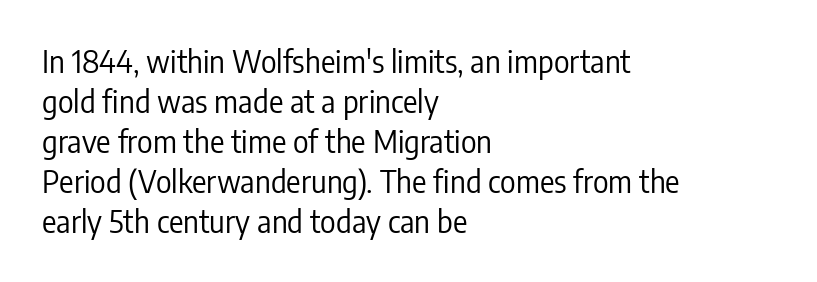
The image shows 30 px regular-weight, condensed sans-serif type, upright; set left-aligned, normal line spacing (1.33x), normal letter spacing, not underlined; low stroke contrast and a medium x-height.
